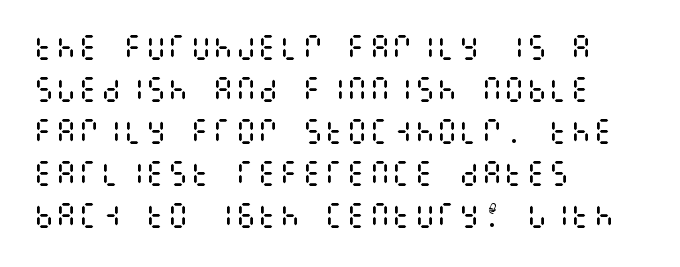
{"italic": "no", "bold": "no", "weight": "regular", "width": "condensed", "stroke_contrast": "medium", "x_height": "large", "underline": "no", "align": "left", "line_spacing": "normal", "line_spacing_ratio": 1.5, "letter_spacing": "normal", "letter_spacing_em": 0.0, "glyph_px": 28}
